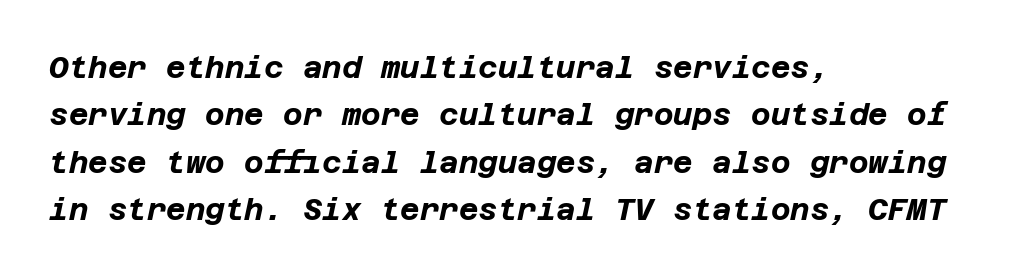
{"italic": "yes", "lean": "right", "slant_degrees": 12, "bold": "yes", "weight": "bold", "width": "normal", "stroke_contrast": "low", "x_height": "large", "underline": "no", "align": "left", "line_spacing": "normal", "line_spacing_ratio": 1.58, "letter_spacing": "normal", "letter_spacing_em": 0.0, "glyph_px": 30}
